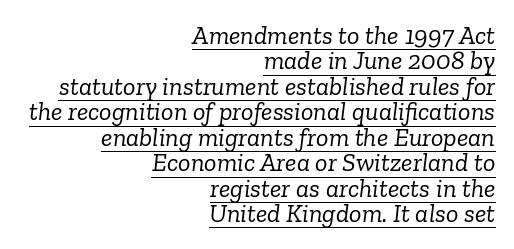
Vertically, the passage feels compressed, each row crowding the next. Line endings align vertically; line beginnings do not. What decoration does the sample have? An underline. Default kerning and tracking; the words read as compact shapes. The strokes are not fattened; the text isn't bold.
